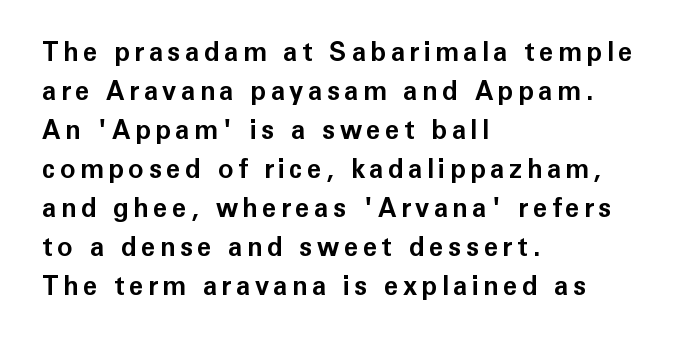
This sample keeps an unexceptional amount of space between lines. This is heavy type, rendered in bold. The lines are quadded left. Do the letters lean? They stand straight. Letters rest on an invisible, unmarked baseline.
